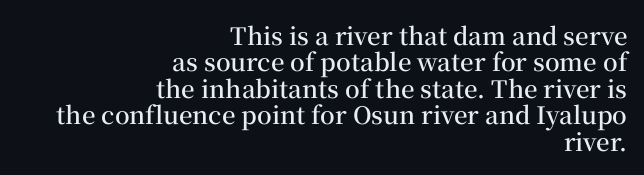
{"italic": "no", "bold": "semi", "underline": "no", "align": "right", "line_spacing": "tight", "line_spacing_ratio": 1.1, "letter_spacing": "normal", "letter_spacing_em": 0.0, "glyph_px": 24}
